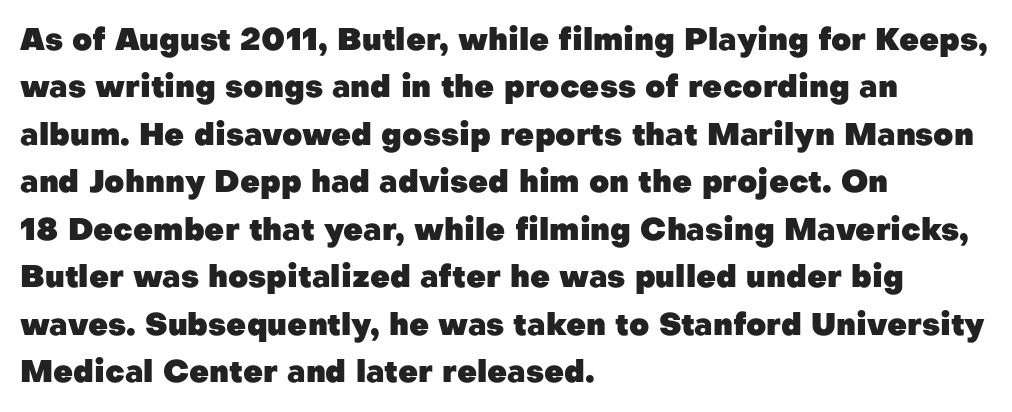
The image shows 31 px heavy sans-serif type, upright; set left-aligned, normal line spacing (1.53x), normal letter spacing, not underlined; low stroke contrast and a medium x-height.
